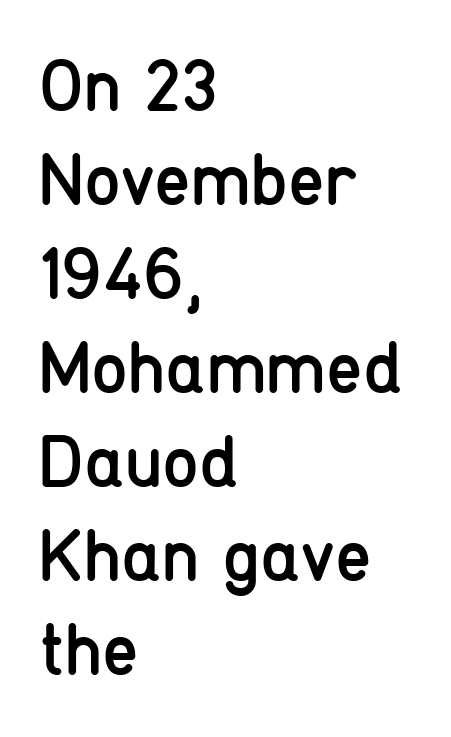
The text block is weighted toward the left margin, trailing off unevenly rightward. This sample uses an upright cut, with every glyph sitting square on the baseline. The strokes are not fattened; the text isn't bold. Underlining? Definitely not there.
